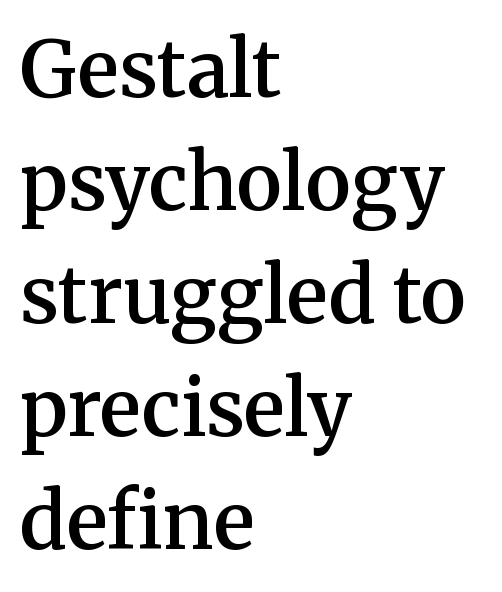
This sample keeps an unexceptional amount of space between lines. Do the letters lean? They stand straight. Font category for this specimen: serif. Beneath every word, the page is bare. A typesetter would call this zero additional tracking.
